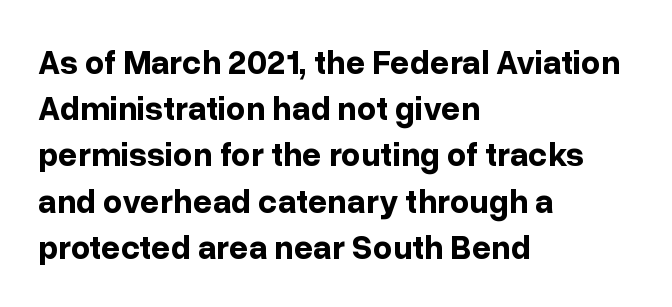
{"serif": "no", "italic": "no", "bold": "yes", "weight": "bold", "width": "normal", "stroke_contrast": "low", "x_height": "medium", "monospaced": "no", "underline": "no", "align": "left", "line_spacing": "normal", "line_spacing_ratio": 1.36, "letter_spacing": "normal", "letter_spacing_em": 0.0, "glyph_px": 34}
